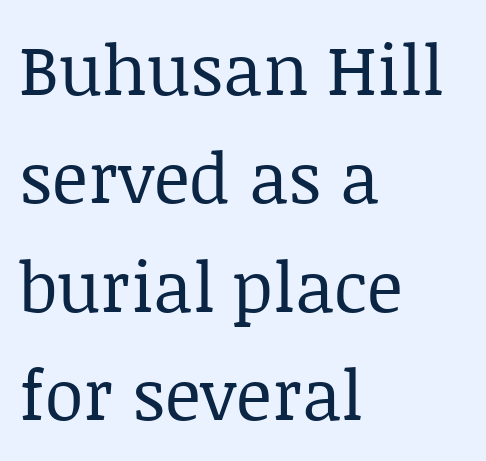
Default kerning and tracking; the words read as compact shapes. Spacing verdict: proportional, widths tailored to each character. The block of text has a typical density, with ordinary space between rows. No chunkiness to these letters — they're not bold. Ordinary non-slanted type is in use. Where is the straight margin? On the left.
